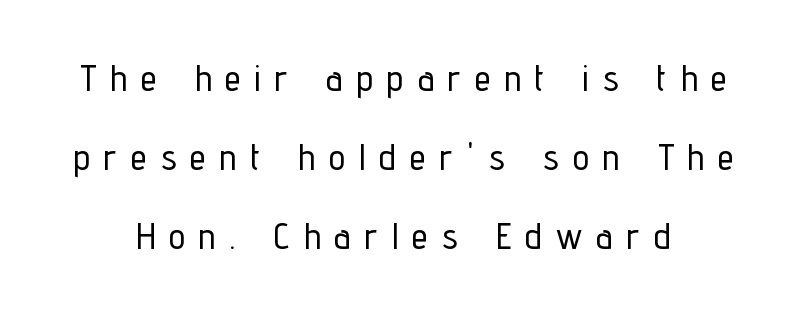
The image shows 37 px condensed sans-serif type, upright; set centered, loose line spacing (2.13x), unusually wide letter spacing (+0.38 em), not underlined; low stroke contrast and a medium x-height.
